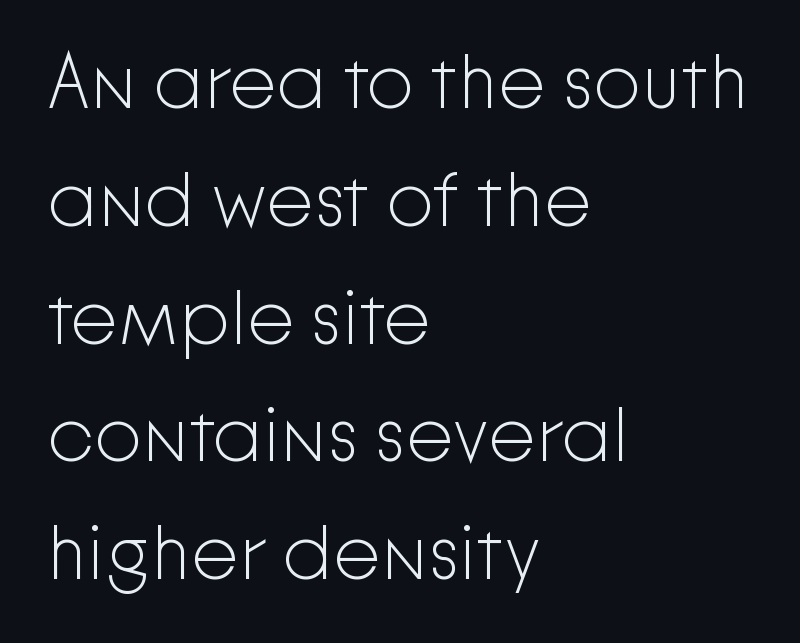
Q: Is the text bold? A: No.
Q: Is the text italic (slanted)? A: No, it is upright.
Q: Is the typeface a serif or a sans-serif typeface? A: Sans-serif.
Q: Is the text underlined? A: No.
Q: How is the paragraph aligned? A: Left-aligned.
Q: Is the spacing between letters normal or unusually wide? A: Normal.
Q: Is the spacing between lines tight, normal or loose? A: Normal.
Q: Width (condensed, normal, or wide)? A: Normal.
Q: Stroke contrast? A: Low.
Q: x-height? A: Medium.
Q: Monospaced? A: No.
